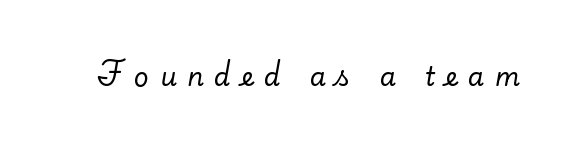
The rendering inserts visible extra space after every character. Anything drawn beneath the words? Only blank space.
